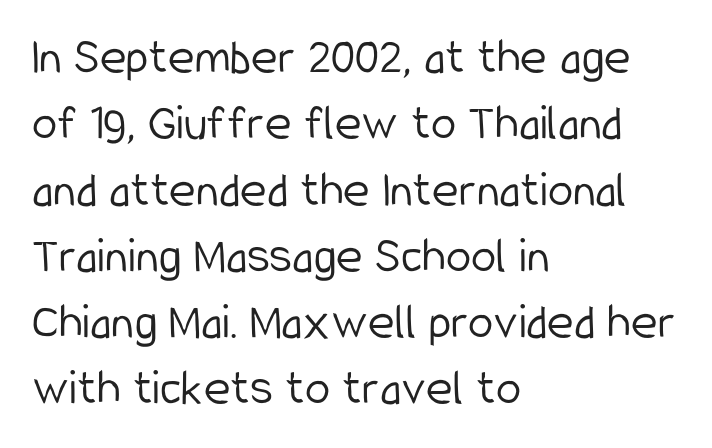
Nothing heavy about these letters — not bold at all. Honestly, the row spacing looks completely unremarkable. The rag falls on the right side of this text block. Is this a fixed-width face? No — the glyphs have proportional, varying widths. The specimen reads as upright at a glance. The passage shown is not underscored anywhere.
